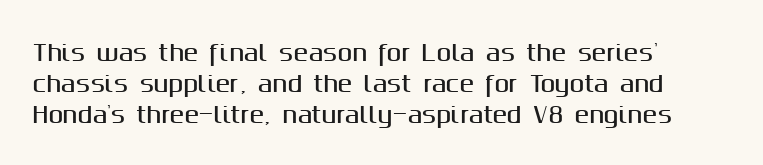
Q: Is the text italic (slanted)? A: No, it is upright.
Q: Is the text underlined? A: No.
Q: How is the paragraph aligned? A: Left-aligned.
Q: Is the spacing between letters normal or unusually wide? A: Normal.
Q: Is the spacing between lines tight, normal or loose? A: Normal.
